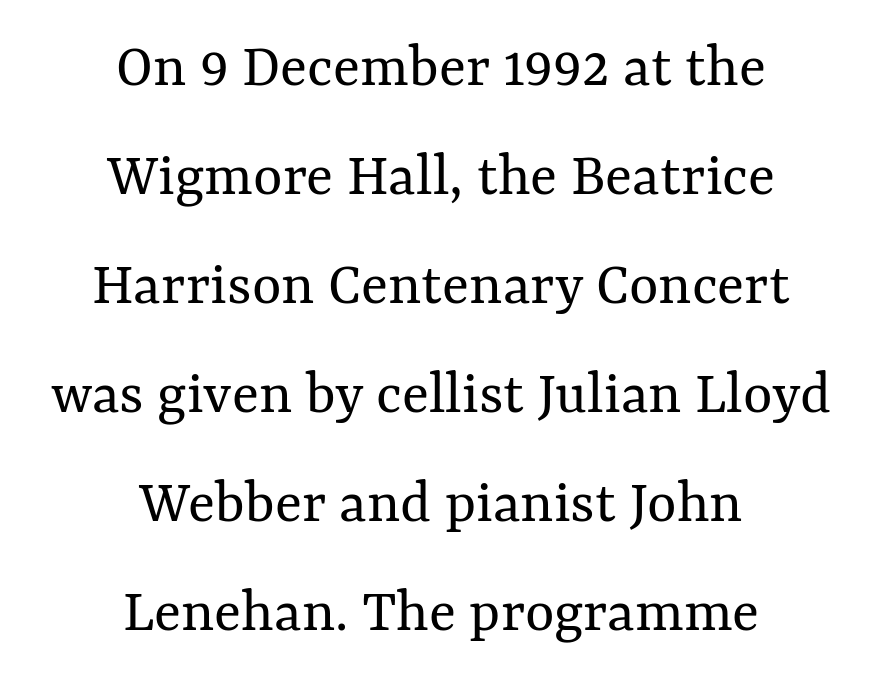
Underlining? Definitely not there. The letters look calm and open, with moderate or lighter stems. Honestly, the letter spacing is just normal — you wouldn't notice it. Where is the straight margin? There isn't one; the lines are centered. Varying glyph widths throughout — classic text-font behaviour.
